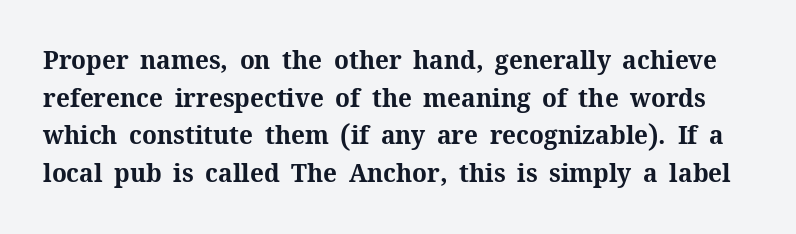
In terms of posture, this sample is upright. Spacing between characters is what you'd get straight out of the box. Leading: standard. Underline: absent.
